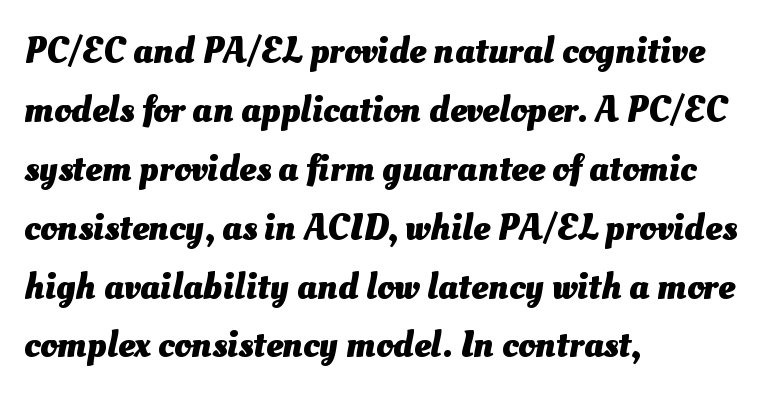
{"bold": "yes", "weight": "heavy", "width": "normal", "stroke_contrast": "medium", "x_height": "small", "monospaced": "no", "underline": "no", "align": "left", "line_spacing": "normal", "line_spacing_ratio": 1.55, "letter_spacing": "normal", "letter_spacing_em": 0.0, "glyph_px": 38}
